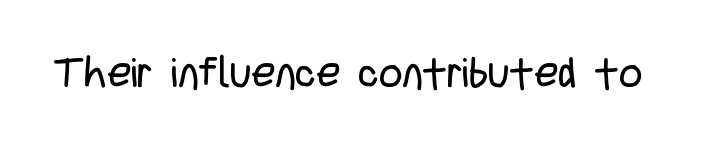
{"serif": "no", "italic": "no", "bold": "no", "weight": "regular", "width": "condensed", "stroke_contrast": "low", "x_height": "large", "monospaced": "no", "underline": "no", "letter_spacing": "normal", "letter_spacing_em": 0.0, "glyph_px": 41}
